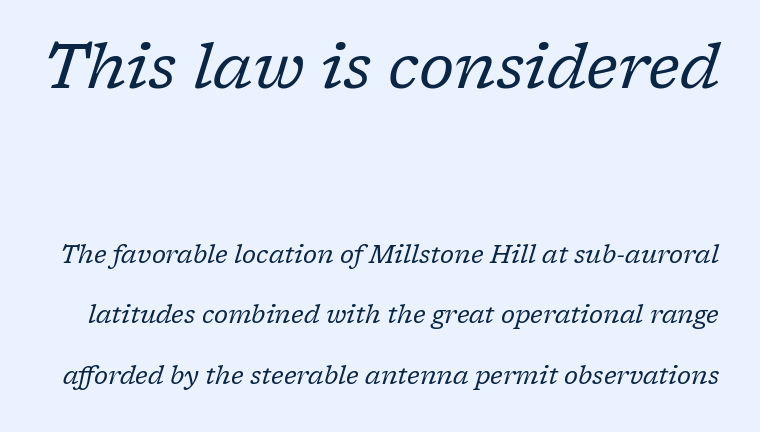
Clear beneath every line of the passage. The first block has been scaled up relative to the second. Italic? Definitely — the glyphs are oblique. The typeface has the unassuming heft of standard copy or less.
